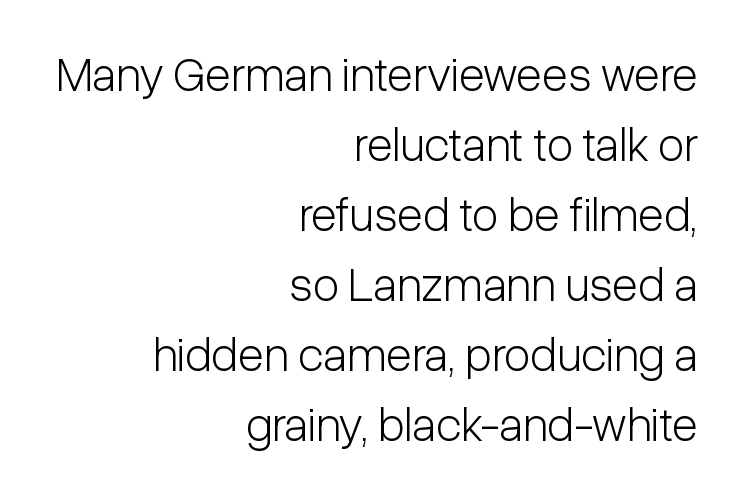
The image shows 48 px light, condensed sans-serif type, upright; set right-aligned, normal line spacing (1.46x), normal letter spacing, not underlined; low stroke contrast and a medium x-height.
